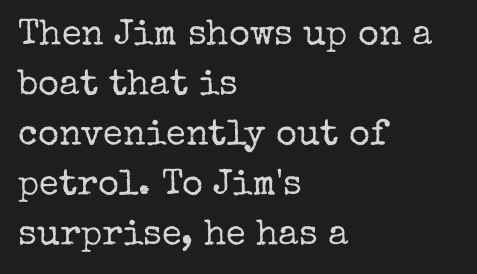
Q: Is the text bold? A: No.
Q: Is the text italic (slanted)? A: No, it is upright.
Q: Is the typeface a serif or a sans-serif typeface? A: Serif.
Q: Is the text underlined? A: No.
Q: How is the paragraph aligned? A: Left-aligned.
Q: Is the spacing between letters normal or unusually wide? A: Normal.
Q: Is the spacing between lines tight, normal or loose? A: Normal.
Q: Width (condensed, normal, or wide)? A: Normal.
Q: Stroke contrast? A: Low.
Q: x-height? A: Medium.
Q: Monospaced? A: No.
